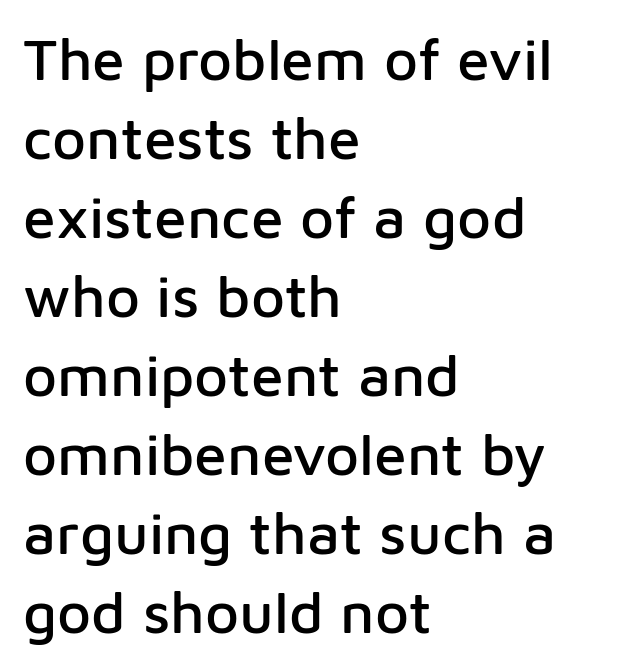
Q: Is the text italic (slanted)? A: No, it is upright.
Q: Is the typeface a serif or a sans-serif typeface? A: Sans-serif.
Q: Is the text underlined? A: No.
Q: How is the paragraph aligned? A: Left-aligned.
Q: Is the spacing between letters normal or unusually wide? A: Normal.
Q: Is the spacing between lines tight, normal or loose? A: Normal.
Q: Width (condensed, normal, or wide)? A: Normal.
Q: Stroke contrast? A: Low.
Q: x-height? A: Medium.
Q: Monospaced? A: No.
